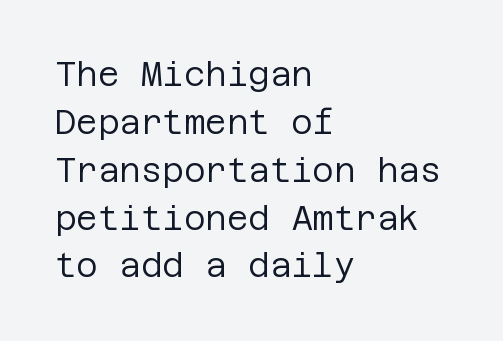
{"serif": "no", "italic": "no", "bold": "no", "weight": "regular", "width": "normal", "stroke_contrast": "low", "x_height": "large", "underline": "no", "align": "left", "line_spacing": "normal", "line_spacing_ratio": 1.45, "letter_spacing": "normal", "letter_spacing_em": 0.0, "glyph_px": 33}
